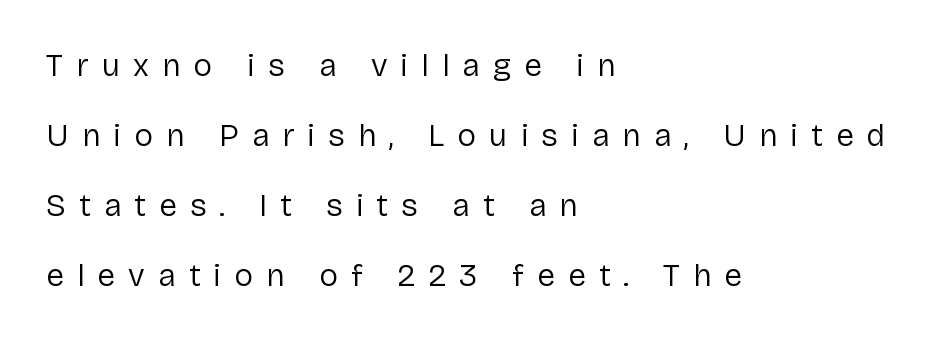
{"serif": "no", "italic": "no", "bold": "no", "weight": "regular", "width": "normal", "stroke_contrast": "low", "x_height": "medium", "monospaced": "no", "underline": "no", "align": "left", "line_spacing": "loose", "line_spacing_ratio": 2.19, "letter_spacing": "wide", "letter_spacing_em": 0.41, "glyph_px": 32}
